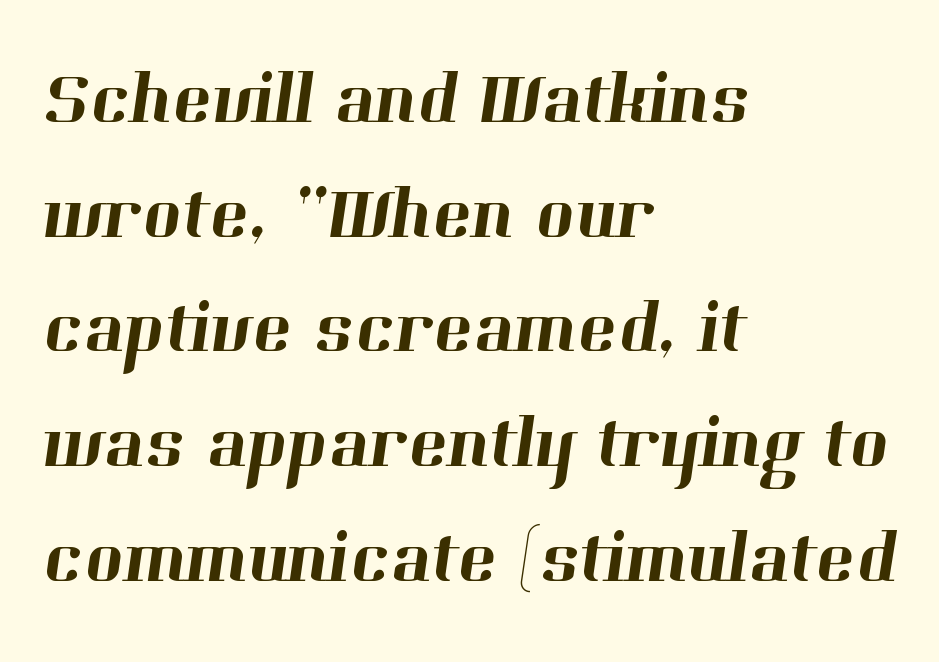
The foot of each line stays bare and open. Observe the serifs anchoring each vertical stroke in this sample. The letters advance in unequal steps, a hallmark of proportional type. Characters follow at the spacing the type designer built in. If you measured baseline to baseline, you'd find a middling distance.
